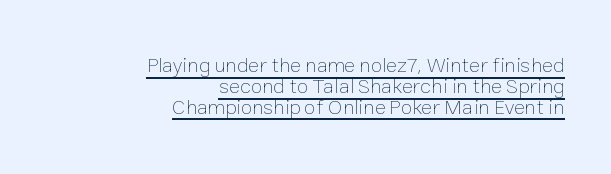
The image shows 21 px text type, upright; set right-aligned, tight line spacing (0.99x), normal letter spacing, underlined.
